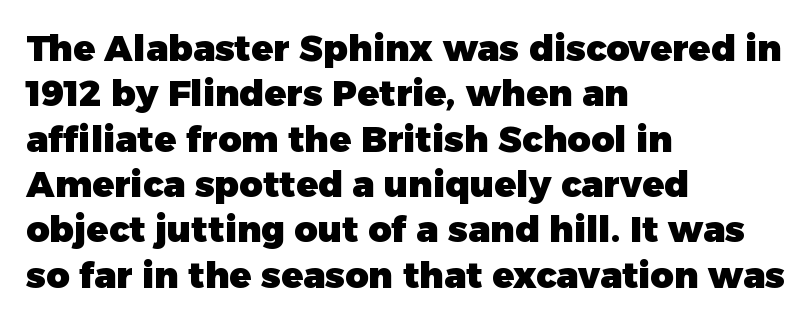
Typeset ragged right — the left edge is the straight one. If you drew a line through each stem, it would be perfectly vertical. Plain, unruled lines of type. The horizontal fit of the characters is conventional and even. Evenly set lines give the paragraph a standard silhouette.
